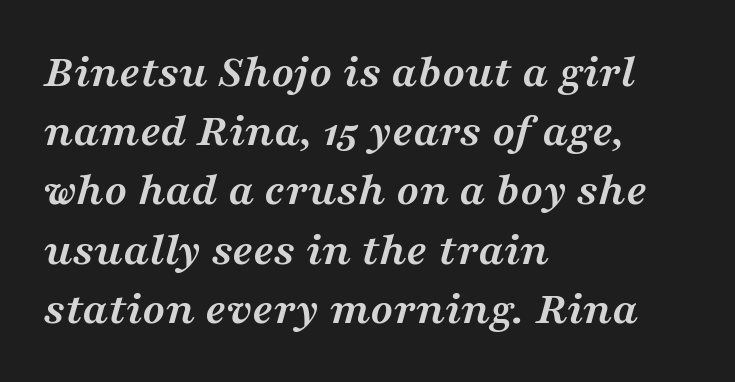
The image shows 47 px semibold, wide serif type, italic (leaning right); set left-aligned, normal line spacing (1.26x), normal letter spacing, not underlined; medium stroke contrast and a medium x-height.
